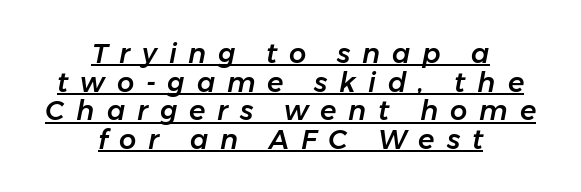
Closely set lines give the paragraph a compact silhouette. Someone cranked the tracking dial way up on this one. The lines are quadded center. Descenders here cross a horizontal rule under the line. The typography opts for an oblique posture over an upright one.
